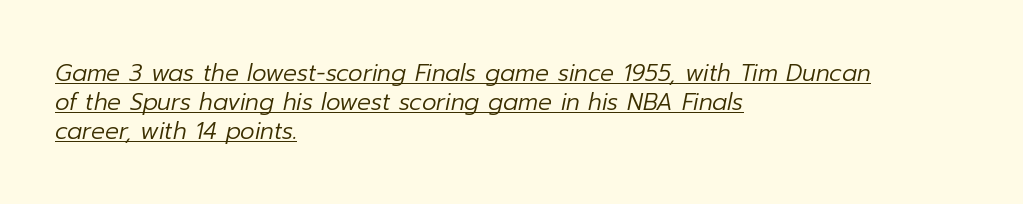
The image shows 23 px text type, italic (leaning right); set left-aligned, normal line spacing (1.26x), normal letter spacing, underlined.
